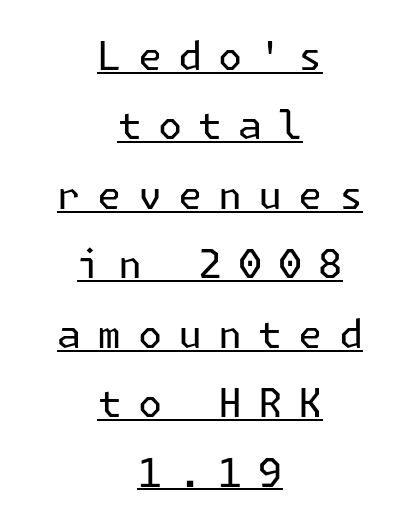
Q: Is the text bold? A: No.
Q: Is the text italic (slanted)? A: No, it is upright.
Q: Is the typeface a serif or a sans-serif typeface? A: Sans-serif.
Q: Is the text underlined? A: Yes.
Q: How is the paragraph aligned? A: Centered.
Q: Is the spacing between letters normal or unusually wide? A: Unusually wide.
Q: Width (condensed, normal, or wide)? A: Normal.
Q: Stroke contrast? A: Low.
Q: x-height? A: Medium.
